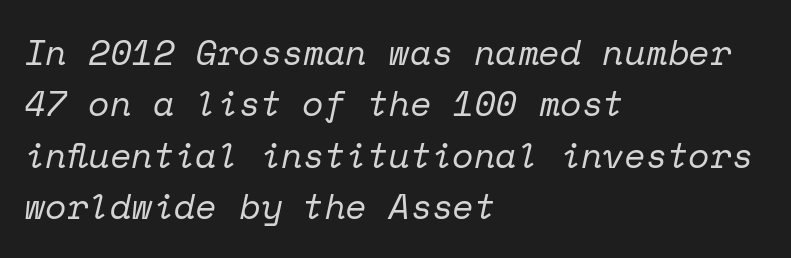
{"serif": "yes", "italic": "yes", "lean": "right", "slant_degrees": 12, "bold": "no", "weight": "regular", "width": "normal", "stroke_contrast": "low", "x_height": "medium", "monospaced": "yes", "underline": "no", "align": "left", "line_spacing": "normal", "line_spacing_ratio": 1.47, "letter_spacing": "normal", "letter_spacing_em": 0.0, "glyph_px": 35}
